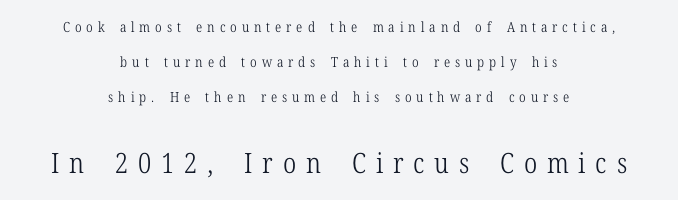
Q: Is the text bold? A: No.
Q: Is the text italic (slanted)? A: No, it is upright.
Q: Is the typeface a serif or a sans-serif typeface? A: Serif.
Q: Is the text underlined? A: No.
Q: How is the paragraph aligned? A: Centered.
Q: Is the spacing between letters normal or unusually wide? A: Unusually wide.
Q: Is the spacing between lines tight, normal or loose? A: Loose.
Q: Which block of text is set in a larger size, the first (top) or the second (bottom)? A: The second (bottom) one.
Q: Width (condensed, normal, or wide)? A: Condensed.
Q: Stroke contrast? A: Low.
Q: x-height? A: Medium.
Q: Monospaced? A: No.
